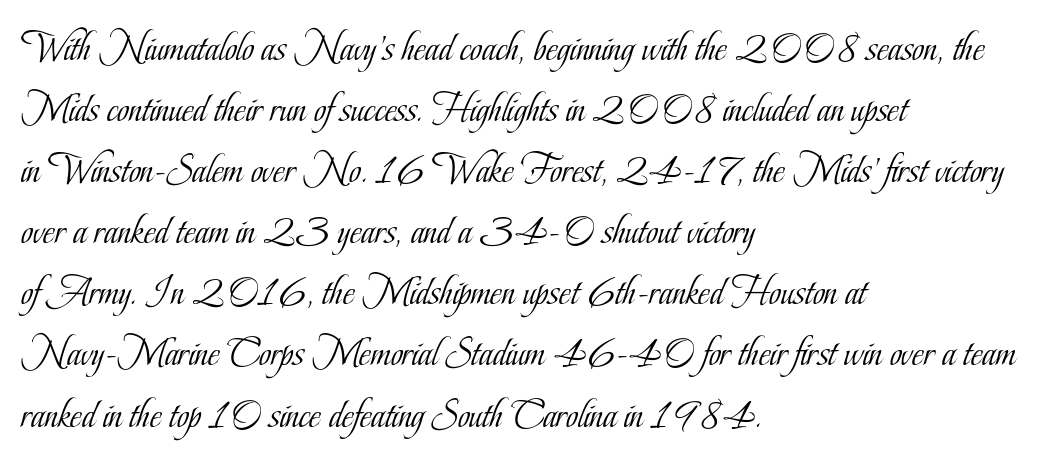
{"serif": "yes", "bold": "no", "weight": "light", "width": "condensed", "stroke_contrast": "low", "x_height": "small", "monospaced": "no", "underline": "no", "align": "left", "line_spacing": "normal", "line_spacing_ratio": 1.49, "letter_spacing": "normal", "letter_spacing_em": 0.0, "glyph_px": 41}
